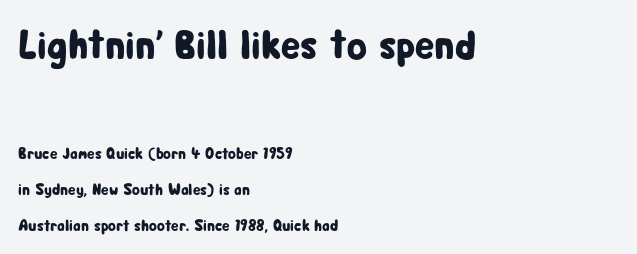
{"serif": "no", "italic": "no", "width": "condensed", "stroke_contrast": "low", "x_height": "medium", "monospaced": "no", "underline": "no", "align": "left", "line_spacing": "loose", "line_spacing_ratio": 2.25, "letter_spacing": "normal", "letter_spacing_em": 0.0, "larger_block": "first", "size_ratio": 2.56, "glyph_px": 41}
